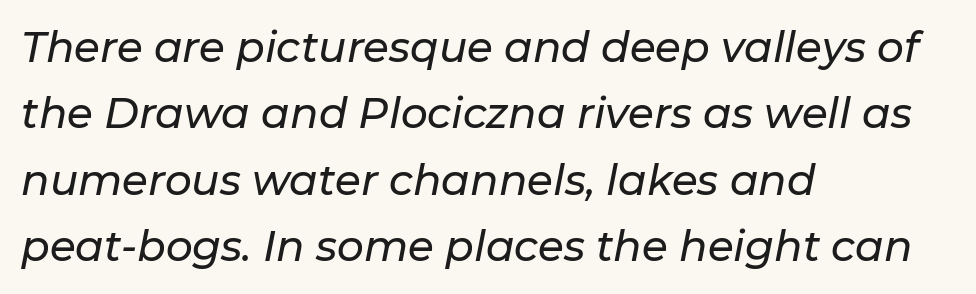
The image shows 42 px text type, italic (leaning right); set left-aligned, normal line spacing (1.58x), normal letter spacing, not underlined; low stroke contrast and a medium x-height.
